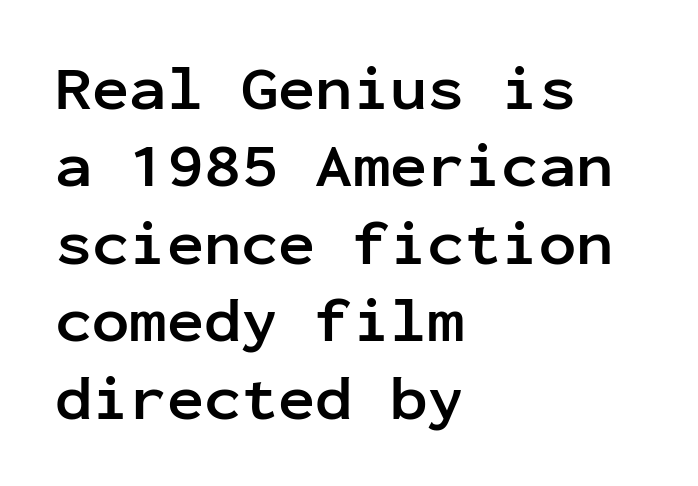
The image shows 62 px semibold sans-serif type, upright, monospaced; set left-aligned, normal line spacing (1.25x), normal letter spacing, not underlined; low stroke contrast and a medium x-height.
